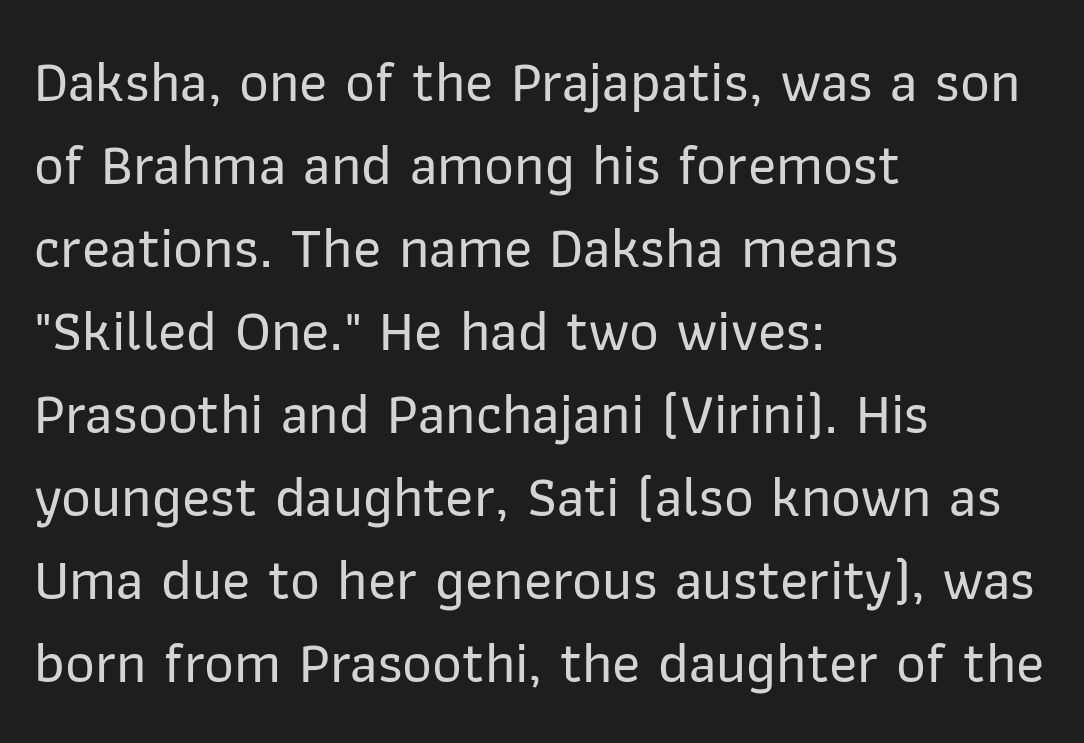
The face used here is a sans, in the tradition of grotesques and geometrics. The lines in this sample share a left origin and differ only in where they stop. Note the varied advance widths — an 'i' is clearly narrower than an 'm'. The lettering stays uniformly vertical, giving the passage a roman look. Compared with typical body copy, the letter spacing here is the same. This block has exactly the height ordinary leading produces.
